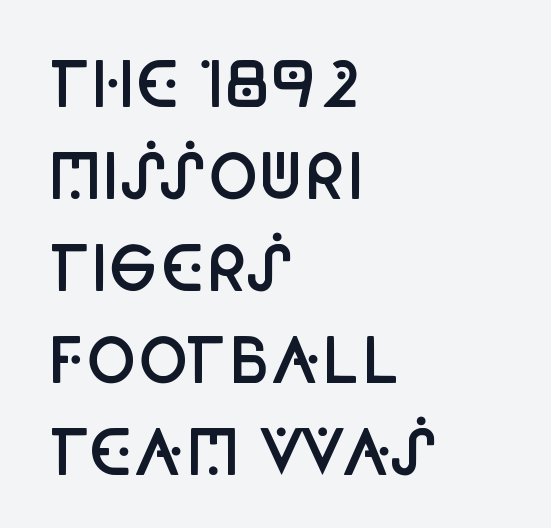
The image shows 61 px semibold, condensed sans-serif type, upright; set left-aligned, normal line spacing (1.51x), normal letter spacing, not underlined; low stroke contrast and a large x-height.
